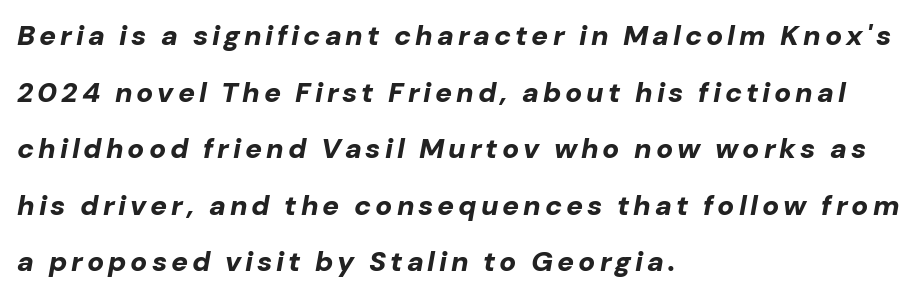
Q: Is the text bold? A: Yes.
Q: Is the text italic (slanted)? A: Yes, it leans right by about 10 degrees.
Q: Is the text underlined? A: No.
Q: How is the paragraph aligned? A: Left-aligned.
Q: Is the spacing between lines tight, normal or loose? A: Loose.
Q: Width (condensed, normal, or wide)? A: Normal.
Q: Stroke contrast? A: Low.
Q: x-height? A: Medium.
Q: Monospaced? A: No.
